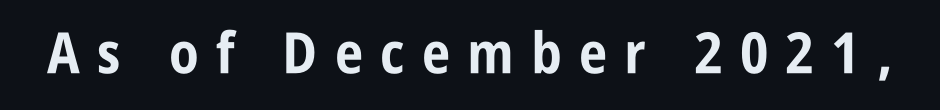
Q: Is the text bold? A: Yes.
Q: Is the text italic (slanted)? A: No, it is upright.
Q: Is the typeface a serif or a sans-serif typeface? A: Sans-serif.
Q: Is the text underlined? A: No.
Q: Is the spacing between letters normal or unusually wide? A: Unusually wide.
Q: Width (condensed, normal, or wide)? A: Condensed.
Q: Stroke contrast? A: Low.
Q: x-height? A: Large.
Q: Monospaced? A: No.
